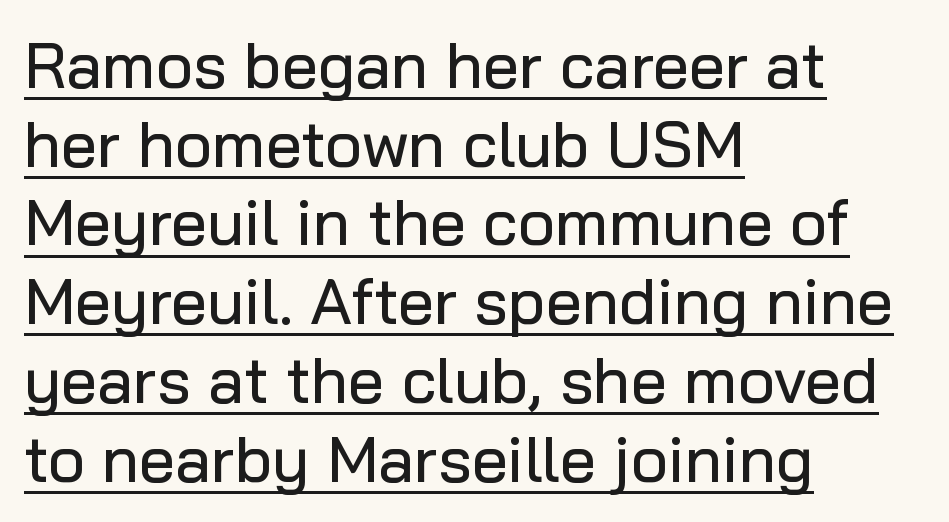
The image shows 64 px sans-serif type, upright; set left-aligned, line spacing 1.23x, normal letter spacing, underlined; low stroke contrast and a medium x-height.
